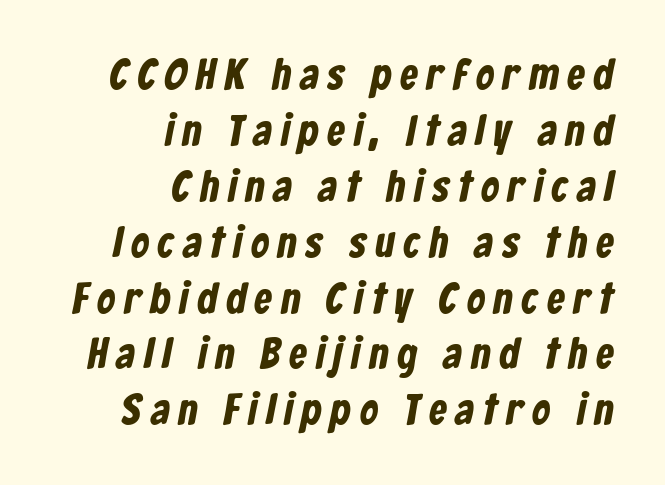
Q: Is the typeface a serif or a sans-serif typeface? A: Sans-serif.
Q: Is the text underlined? A: No.
Q: How is the paragraph aligned? A: Right-aligned.
Q: Is the spacing between letters normal or unusually wide? A: Unusually wide.
Q: Is the spacing between lines tight, normal or loose? A: Normal.
Q: Width (condensed, normal, or wide)? A: Condensed.
Q: Stroke contrast? A: Low.
Q: x-height? A: Medium.
Q: Monospaced? A: No.
